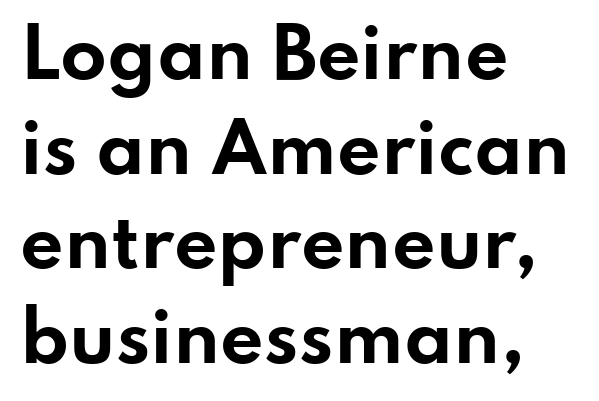
{"serif": "no", "italic": "no", "bold": "yes", "weight": "bold", "width": "wide", "stroke_contrast": "low", "x_height": "small", "monospaced": "no", "underline": "no", "align": "left", "line_spacing": "normal", "line_spacing_ratio": 1.39, "letter_spacing": "normal", "letter_spacing_em": 0.0, "glyph_px": 68}
